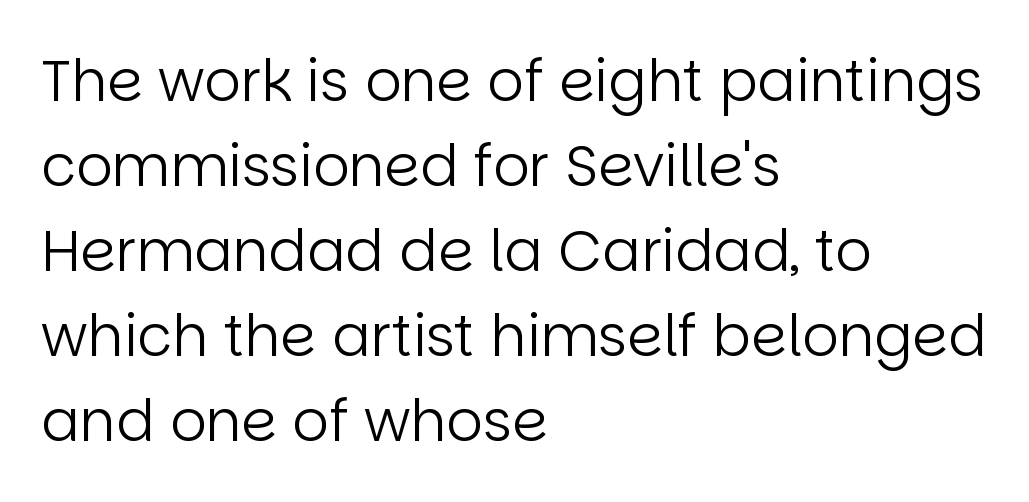
{"serif": "no", "italic": "no", "bold": "no", "weight": "regular", "width": "normal", "stroke_contrast": "low", "x_height": "large", "monospaced": "no", "underline": "no", "align": "left", "line_spacing": "normal", "line_spacing_ratio": 1.49, "letter_spacing": "normal", "letter_spacing_em": 0.0, "glyph_px": 57}
